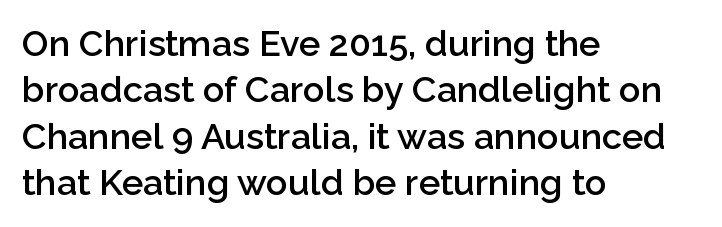
{"serif": "no", "italic": "no", "bold": "semi", "weight": "semibold", "width": "normal", "stroke_contrast": "low", "x_height": "medium", "monospaced": "no", "underline": "no", "align": "left", "line_spacing": "normal", "line_spacing_ratio": 1.29, "letter_spacing": "normal", "letter_spacing_em": 0.0, "glyph_px": 36}
